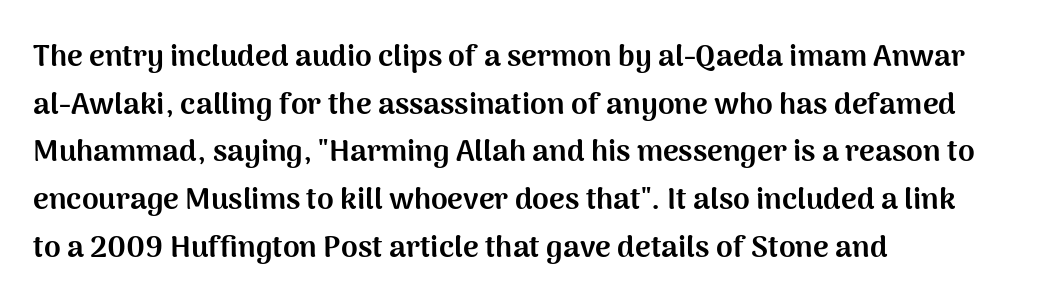
{"serif": "no", "italic": "no", "bold": "yes", "weight": "bold", "width": "normal", "stroke_contrast": "medium", "x_height": "medium", "monospaced": "no", "underline": "no", "align": "left", "line_spacing": "normal", "line_spacing_ratio": 1.59, "letter_spacing": "normal", "letter_spacing_em": 0.0, "glyph_px": 30}
